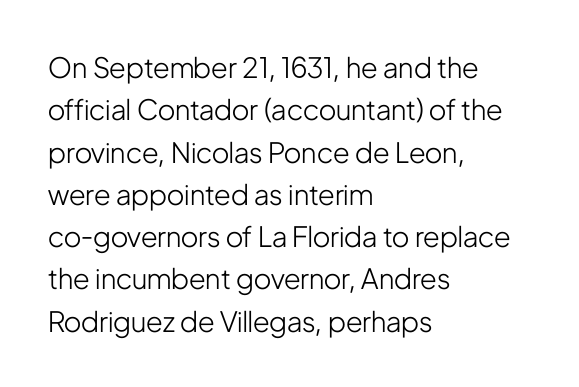
Q: Is the text bold? A: No.
Q: Is the text italic (slanted)? A: No, it is upright.
Q: Is the typeface a serif or a sans-serif typeface? A: Sans-serif.
Q: Is the text underlined? A: No.
Q: How is the paragraph aligned? A: Left-aligned.
Q: Is the spacing between letters normal or unusually wide? A: Normal.
Q: Is the spacing between lines tight, normal or loose? A: Normal.
Q: Width (condensed, normal, or wide)? A: Condensed.
Q: Stroke contrast? A: Low.
Q: x-height? A: Medium.
Q: Monospaced? A: No.
